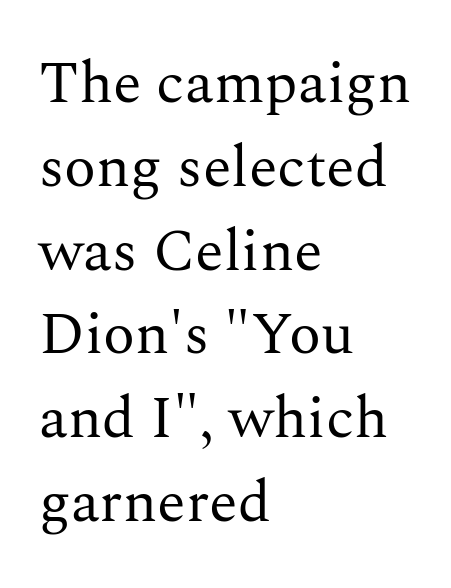
{"serif": "yes", "italic": "no", "bold": "no", "weight": "regular", "width": "normal", "stroke_contrast": "medium", "x_height": "medium", "monospaced": "no", "underline": "no", "align": "left", "line_spacing": "normal", "line_spacing_ratio": 1.42, "letter_spacing": "normal", "letter_spacing_em": 0.0, "glyph_px": 59}
